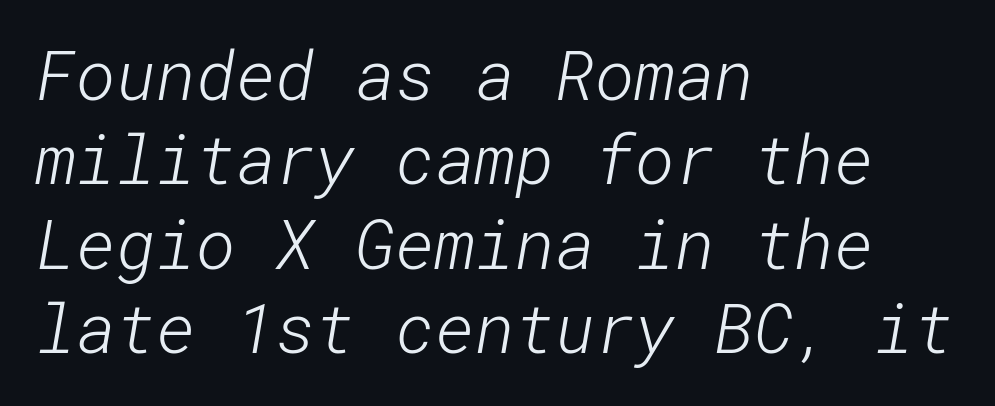
If you drew a ruler down the left edge, every line would touch it. Nothing unusual about the tracking: characters are spaced as the font intends. Regarding serifs, this sample does without them. Beneath every word, the page is bare. Weight: not bold — regular or lighter.
